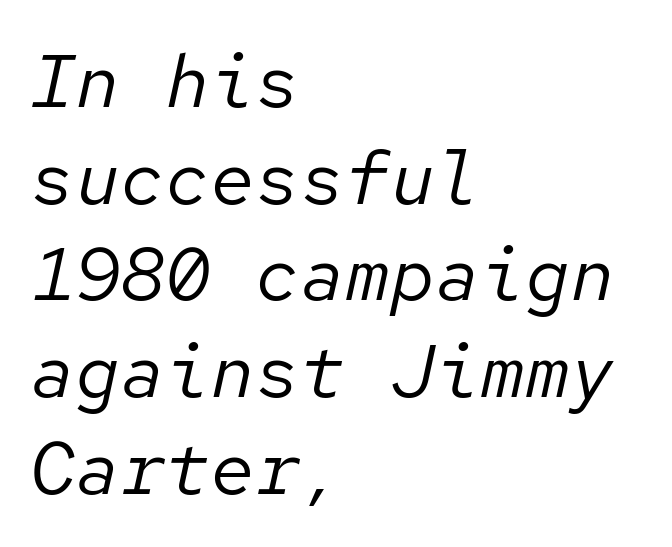
No extra tracking has been applied to these lines. The specimen reads as italic at a glance. On a weight scale, this lands at 450 or below. No word sits above an underline. The passage shown is typed in a monospace face where columns stay perfectly aligned.
